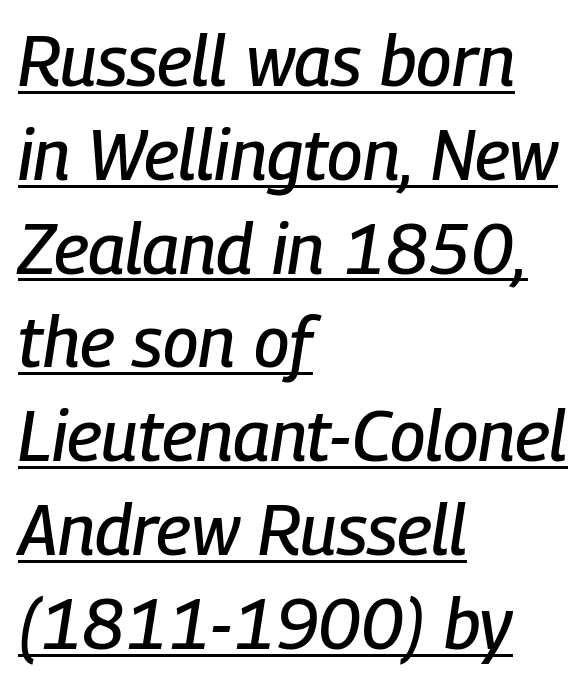
Q: Is the text italic (slanted)? A: Yes, it leans right by about 9 degrees.
Q: Is the text underlined? A: Yes.
Q: How is the paragraph aligned? A: Left-aligned.
Q: Is the spacing between letters normal or unusually wide? A: Normal.
Q: Is the spacing between lines tight, normal or loose? A: Normal.
Q: Width (condensed, normal, or wide)? A: Condensed.
Q: Stroke contrast? A: Low.
Q: x-height? A: Medium.
Q: Monospaced? A: No.
